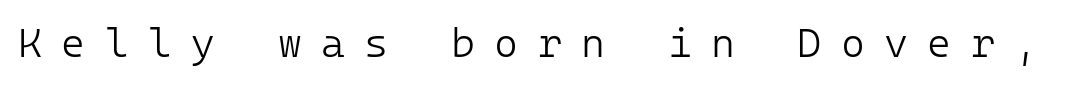
Q: Is the text bold? A: No.
Q: Is the text italic (slanted)? A: No, it is upright.
Q: Is the typeface a serif or a sans-serif typeface? A: Sans-serif.
Q: Is the text underlined? A: No.
Q: Is the spacing between letters normal or unusually wide? A: Unusually wide.
Q: Width (condensed, normal, or wide)? A: Normal.
Q: Stroke contrast? A: Low.
Q: x-height? A: Medium.
